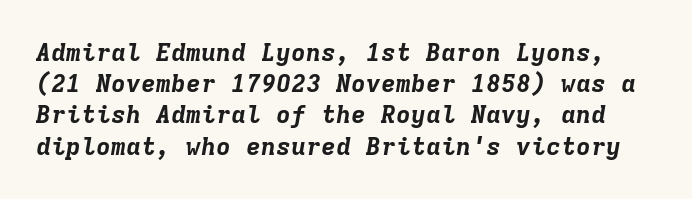
The image shows 25 px bold type, italic (leaning right); set normal line spacing (1.25x), normal letter spacing, not underlined.
